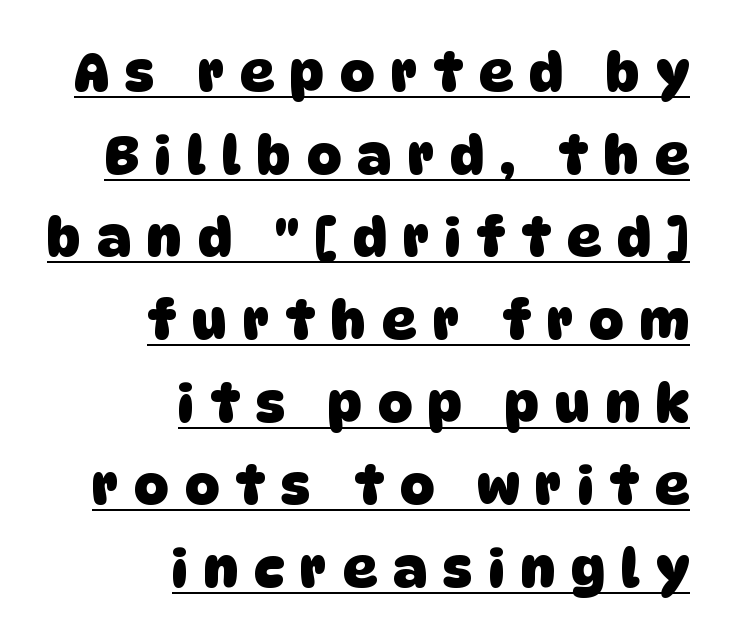
Q: Is the text bold? A: Yes.
Q: Is the typeface a serif or a sans-serif typeface? A: Sans-serif.
Q: Is the text underlined? A: Yes.
Q: How is the paragraph aligned? A: Right-aligned.
Q: Is the spacing between letters normal or unusually wide? A: Unusually wide.
Q: Is the spacing between lines tight, normal or loose? A: Normal.
Q: Width (condensed, normal, or wide)? A: Normal.
Q: Stroke contrast? A: Low.
Q: x-height? A: Large.
Q: Monospaced? A: No.
